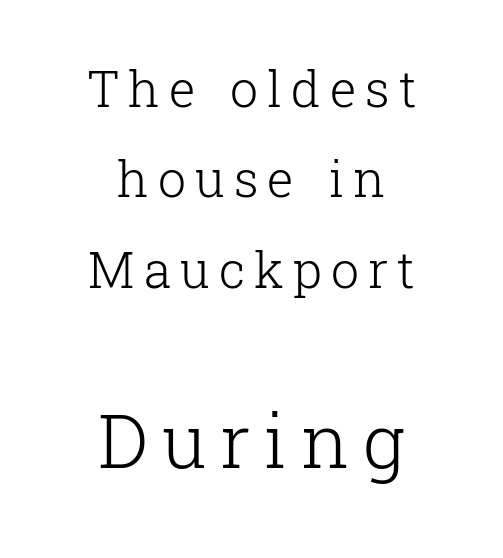
{"serif": "yes", "italic": "no", "bold": "no", "weight": "light", "width": "normal", "stroke_contrast": "low", "x_height": "medium", "monospaced": "no", "underline": "no", "align": "center", "line_spacing_ratio": 1.81, "larger_block": "second", "size_ratio": 1.5, "glyph_px": 75}
